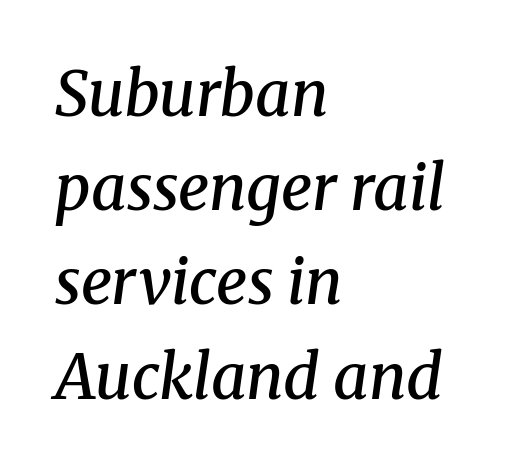
{"serif": "yes", "italic": "yes", "lean": "right", "slant_degrees": 8, "bold": "semi", "weight": "semibold", "width": "normal", "stroke_contrast": "medium", "x_height": "medium", "monospaced": "no", "underline": "no", "align": "left", "line_spacing": "normal", "line_spacing_ratio": 1.52, "letter_spacing": "normal", "letter_spacing_em": 0.0, "glyph_px": 62}
